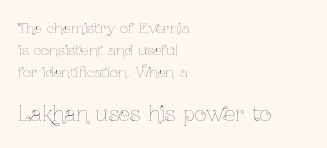
{"italic": "no", "bold": "no", "underline": "no", "align": "left", "line_spacing": "normal", "line_spacing_ratio": 1.56, "letter_spacing": "normal", "letter_spacing_em": 0.0, "larger_block": "second", "size_ratio": 1.43, "glyph_px": 20}
